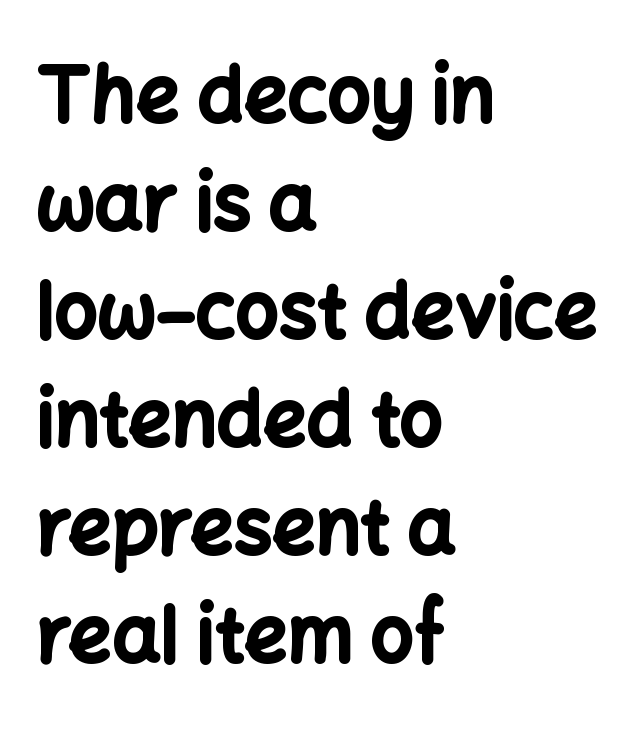
{"serif": "no", "italic": "no", "bold": "yes", "weight": "bold", "width": "normal", "stroke_contrast": "low", "x_height": "medium", "monospaced": "no", "underline": "no", "align": "left", "line_spacing": "normal", "line_spacing_ratio": 1.42, "letter_spacing": "normal", "letter_spacing_em": 0.0, "glyph_px": 76}
